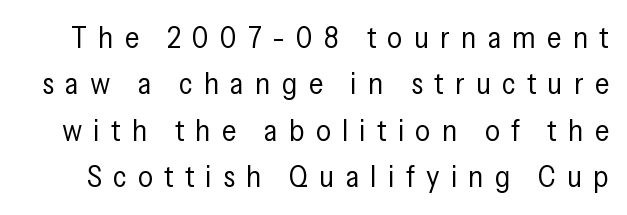
Q: Is the text bold? A: No.
Q: Is the text italic (slanted)? A: No, it is upright.
Q: Is the typeface a serif or a sans-serif typeface? A: Sans-serif.
Q: Is the text underlined? A: No.
Q: Is the spacing between letters normal or unusually wide? A: Unusually wide.
Q: Is the spacing between lines tight, normal or loose? A: Normal.
Q: Width (condensed, normal, or wide)? A: Condensed.
Q: Stroke contrast? A: Low.
Q: x-height? A: Medium.
Q: Monospaced? A: No.
